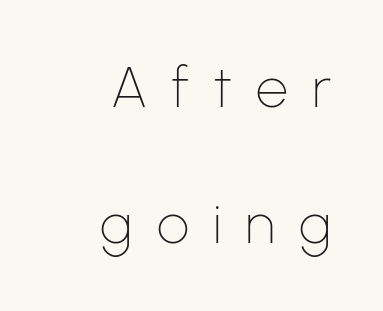
{"serif": "no", "italic": "no", "bold": "no", "weight": "thin", "width": "normal", "stroke_contrast": "low", "x_height": "medium", "monospaced": "no", "underline": "no", "align": "right", "line_spacing": "loose", "line_spacing_ratio": 2.39, "letter_spacing": "wide", "letter_spacing_em": 0.42, "glyph_px": 57}
